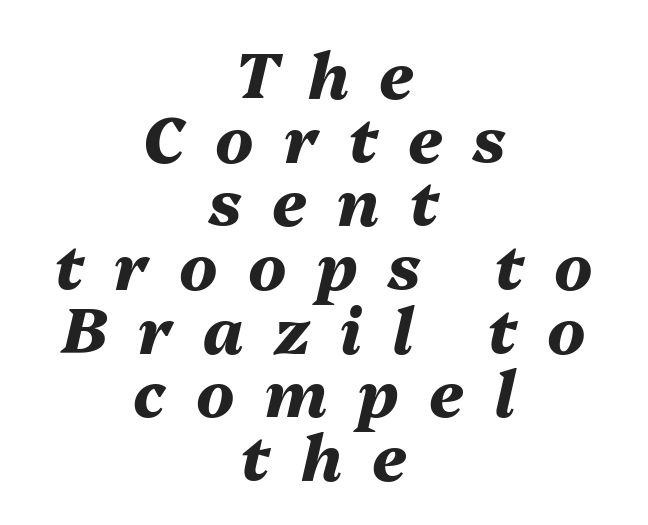
A full-strength bold gives these letters their thick strokes. Vertically, the passage feels compressed, each row crowding the next. Line starts and ends both wander, symmetrically. The space beneath each line is pristine and unruled. The typography opts for an oblique posture over an upright one.
